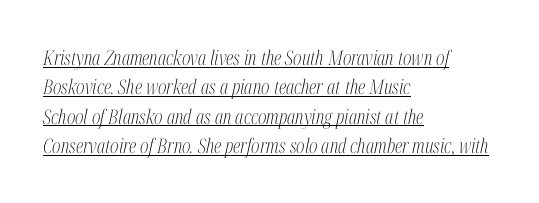
{"italic": "yes", "lean": "right", "slant_degrees": 12, "bold": "no", "underline": "yes", "align": "left", "line_spacing": "normal", "line_spacing_ratio": 1.47, "letter_spacing": "normal", "letter_spacing_em": 0.0, "glyph_px": 20}
